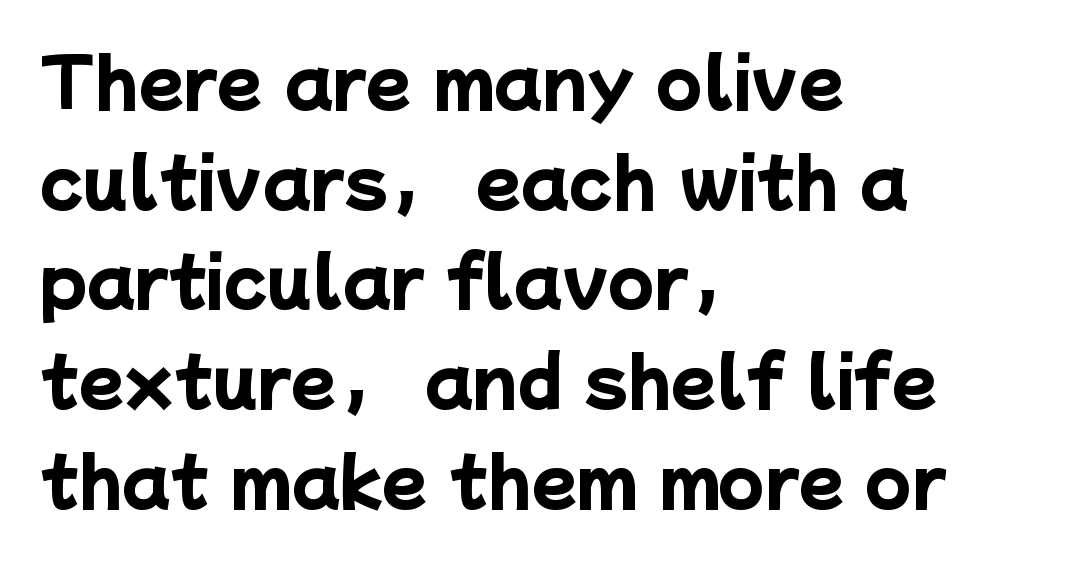
Descenders hang freely into open space. These lines stack with their left ends in a neat column. The typesetting leans heavy: a genuine bold. The line texture is even and compact thanks to regular tracking.
